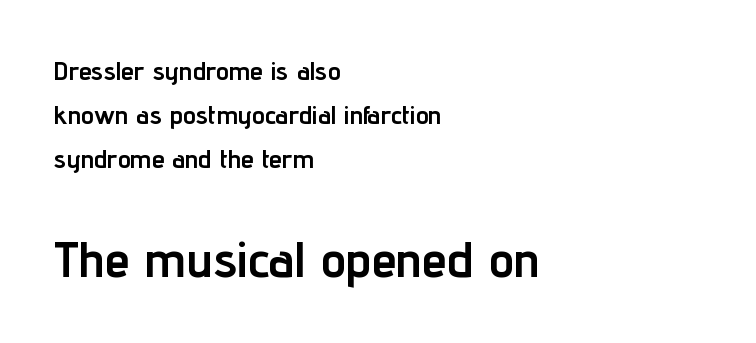
{"serif": "no", "italic": "no", "bold": "yes", "weight": "semibold", "width": "condensed", "stroke_contrast": "low", "x_height": "medium", "monospaced": "no", "underline": "no", "align": "left", "line_spacing": "normal", "line_spacing_ratio": 1.69, "letter_spacing": "normal", "letter_spacing_em": 0.0, "larger_block": "second", "size_ratio": 1.96, "glyph_px": 51}
